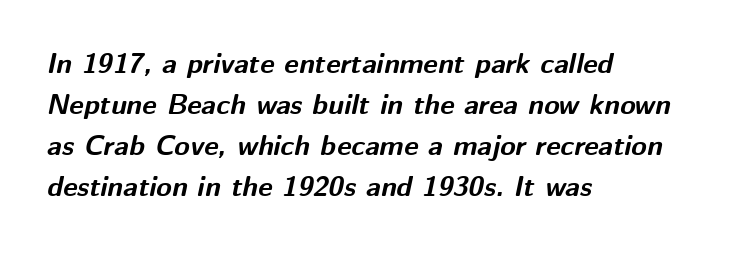
The image shows 28 px bold type, italic (leaning right); set left-aligned, normal line spacing (1.46x), normal letter spacing, not underlined; medium stroke contrast and a medium x-height.
